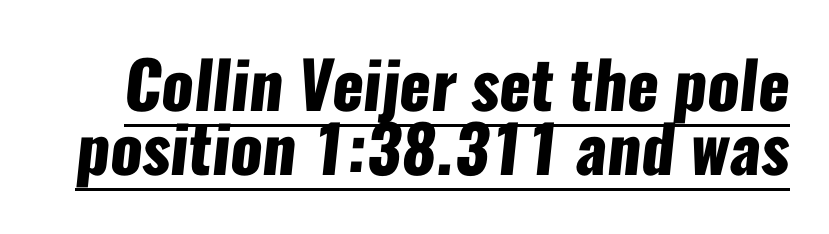
Q: Is the text bold? A: Yes.
Q: Is the typeface a serif or a sans-serif typeface? A: Sans-serif.
Q: Is the text underlined? A: Yes.
Q: Is the spacing between letters normal or unusually wide? A: Normal.
Q: Is the spacing between lines tight, normal or loose? A: Tight.
Q: Width (condensed, normal, or wide)? A: Condensed.
Q: Stroke contrast? A: Low.
Q: x-height? A: Medium.
Q: Monospaced? A: No.
